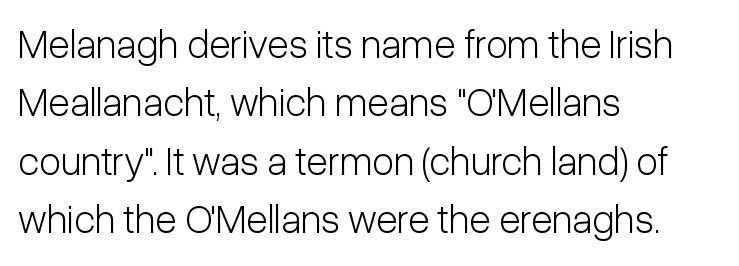
The image shows 40 px light, condensed sans-serif type, upright; set left-aligned, normal line spacing (1.46x), normal letter spacing, not underlined; low stroke contrast and a medium x-height.
